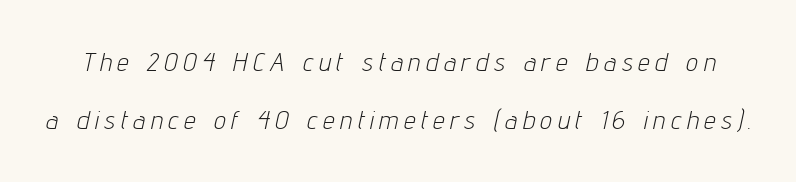
{"italic": "yes", "lean": "right", "slant_degrees": 12, "bold": "no", "underline": "no", "line_spacing": "loose", "line_spacing_ratio": 2.24, "letter_spacing": "wide", "letter_spacing_em": 0.23, "glyph_px": 26}
